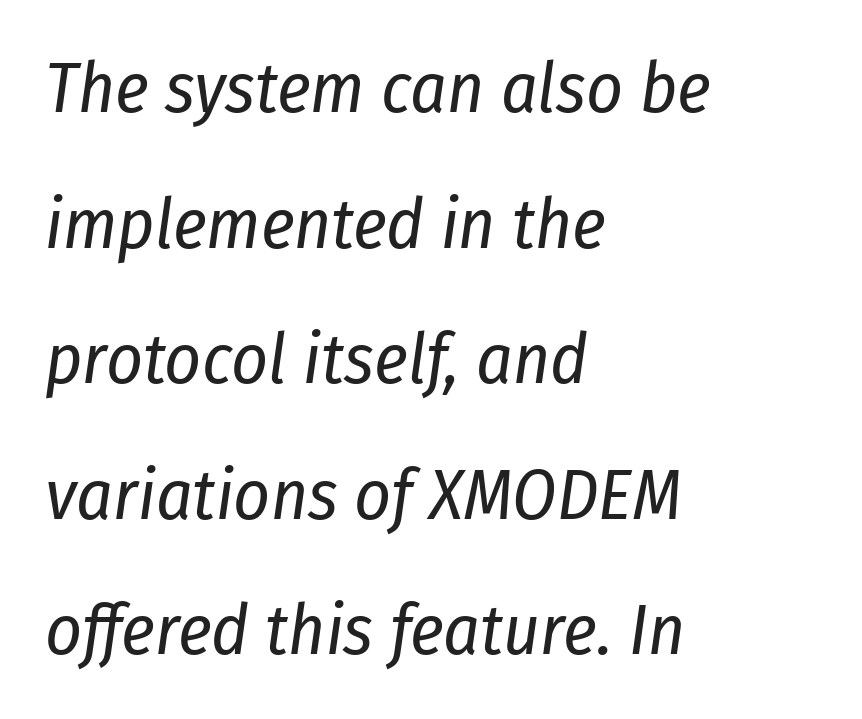
Q: Is the text bold? A: No.
Q: Is the text italic (slanted)? A: Yes, it leans right by about 8 degrees.
Q: Is the text underlined? A: No.
Q: How is the paragraph aligned? A: Left-aligned.
Q: Is the spacing between letters normal or unusually wide? A: Normal.
Q: Is the spacing between lines tight, normal or loose? A: Loose.
Q: Width (condensed, normal, or wide)? A: Condensed.
Q: Stroke contrast? A: Low.
Q: x-height? A: Medium.
Q: Monospaced? A: No.
